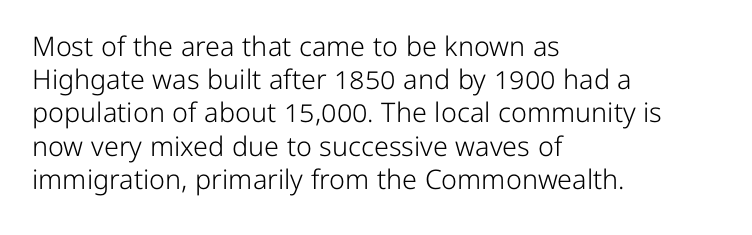
The zone under the glyphs is completely vacant. The passage is arranged the way most books set body copy — flush left. The type sits square on the baseline with zero lean. Weight: in the light-to-regular range. In terms of letterspacing, this is plain default setting.
